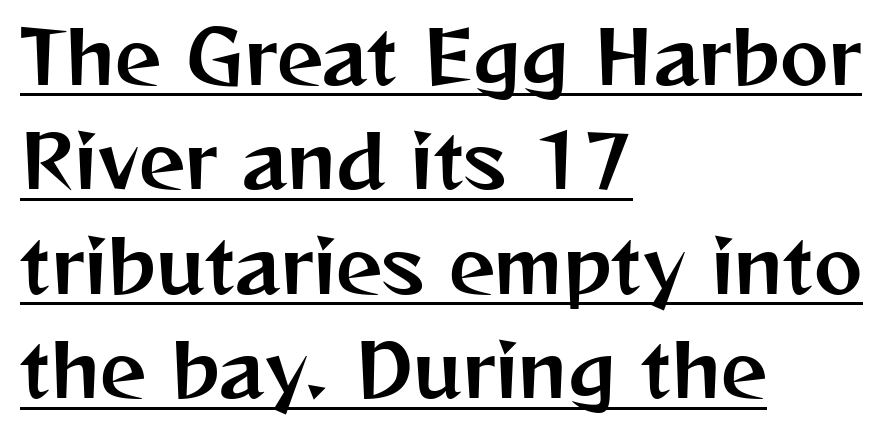
Q: Is the text italic (slanted)? A: No, it is upright.
Q: Is the typeface a serif or a sans-serif typeface? A: Sans-serif.
Q: Is the text underlined? A: Yes.
Q: How is the paragraph aligned? A: Left-aligned.
Q: Is the spacing between letters normal or unusually wide? A: Normal.
Q: Is the spacing between lines tight, normal or loose? A: Normal.
Q: Width (condensed, normal, or wide)? A: Normal.
Q: Stroke contrast? A: Medium.
Q: x-height? A: Medium.
Q: Monospaced? A: No.
